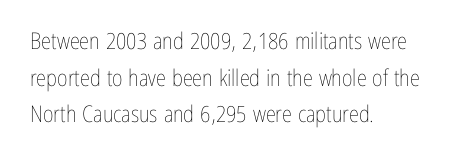
{"italic": "no", "bold": "no", "underline": "no", "align": "left", "line_spacing": "normal", "line_spacing_ratio": 1.59, "letter_spacing": "normal", "letter_spacing_em": 0.0, "glyph_px": 23}
